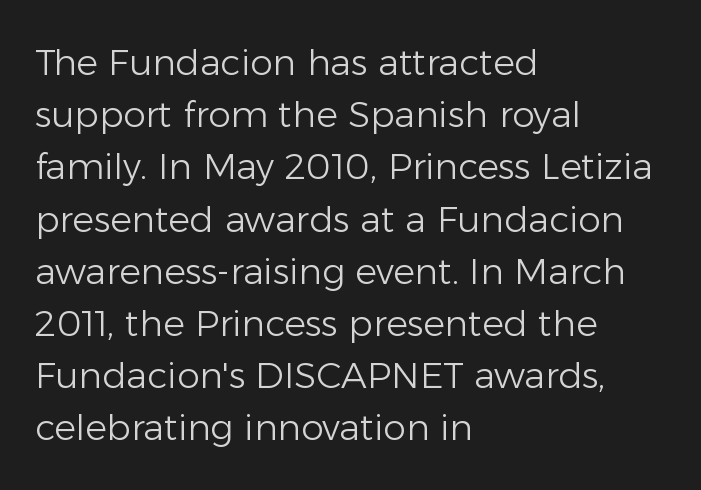
{"serif": "no", "italic": "no", "bold": "no", "weight": "light", "width": "normal", "stroke_contrast": "low", "x_height": "medium", "monospaced": "no", "underline": "no", "align": "left", "line_spacing": "normal", "line_spacing_ratio": 1.45, "letter_spacing": "normal", "letter_spacing_em": 0.0, "glyph_px": 36}
